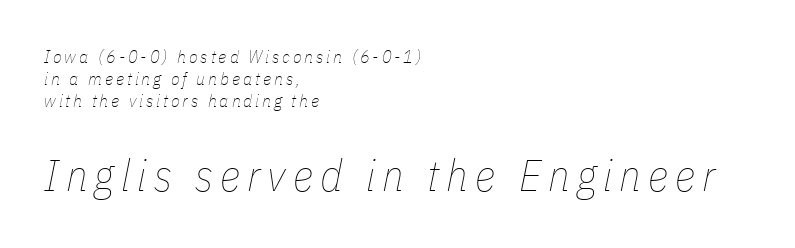
The image shows 44 px thin, condensed type, italic (leaning right); set left-aligned, line spacing 1.21x, not underlined; the second (bottom) block is 2.44x larger; low stroke contrast and a medium x-height.
